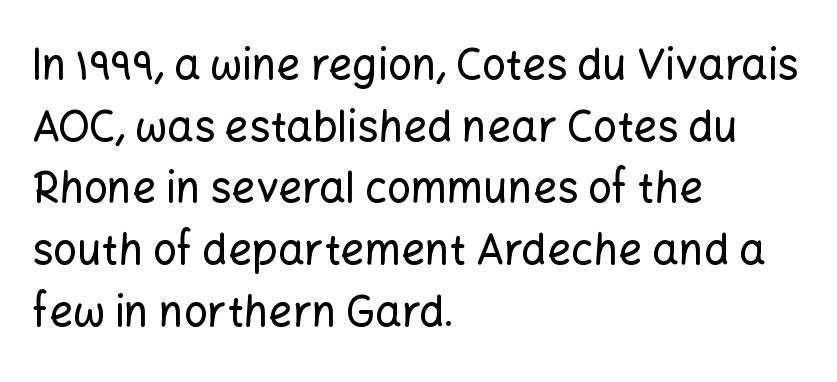
The image shows 42 px sans-serif type, upright; set left-aligned, normal line spacing (1.47x), normal letter spacing, not underlined; low stroke contrast and a medium x-height.
